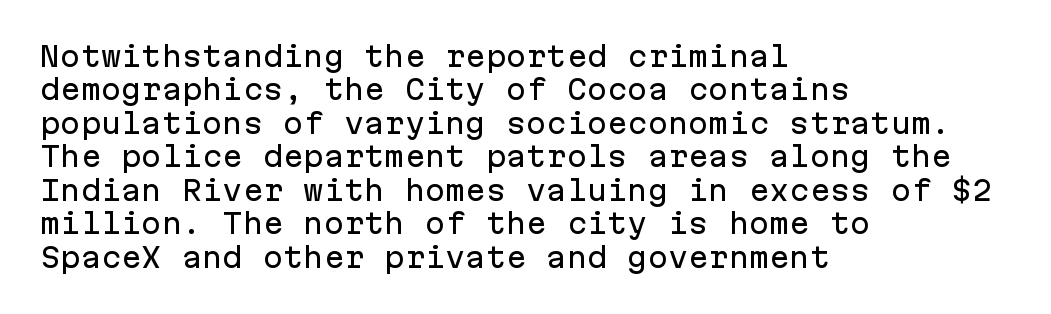
{"italic": "no", "underline": "no", "align": "left", "line_spacing_ratio": 1.24, "letter_spacing": "normal", "letter_spacing_em": 0.0, "glyph_px": 27}
